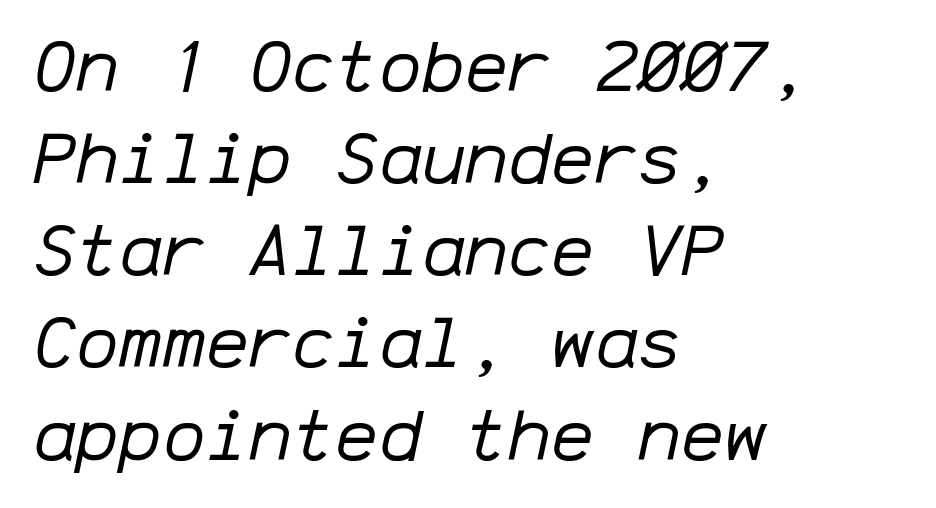
Q: Is the text bold? A: No.
Q: Is the text italic (slanted)? A: Yes, it leans right by about 12 degrees.
Q: Is the text underlined? A: No.
Q: How is the paragraph aligned? A: Left-aligned.
Q: Is the spacing between letters normal or unusually wide? A: Normal.
Q: Is the spacing between lines tight, normal or loose? A: Normal.
Q: Width (condensed, normal, or wide)? A: Normal.
Q: Stroke contrast? A: Low.
Q: x-height? A: Medium.
Q: Monospaced? A: Yes.
